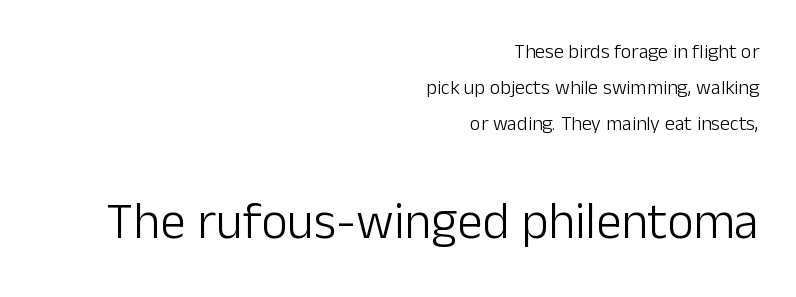
Q: Is the text bold? A: No.
Q: Is the text italic (slanted)? A: No, it is upright.
Q: Is the typeface a serif or a sans-serif typeface? A: Sans-serif.
Q: Is the text underlined? A: No.
Q: How is the paragraph aligned? A: Right-aligned.
Q: Is the spacing between letters normal or unusually wide? A: Normal.
Q: Which block of text is set in a larger size, the first (top) or the second (bottom)? A: The second (bottom) one.
Q: Width (condensed, normal, or wide)? A: Normal.
Q: Stroke contrast? A: Low.
Q: x-height? A: Medium.
Q: Monospaced? A: No.
